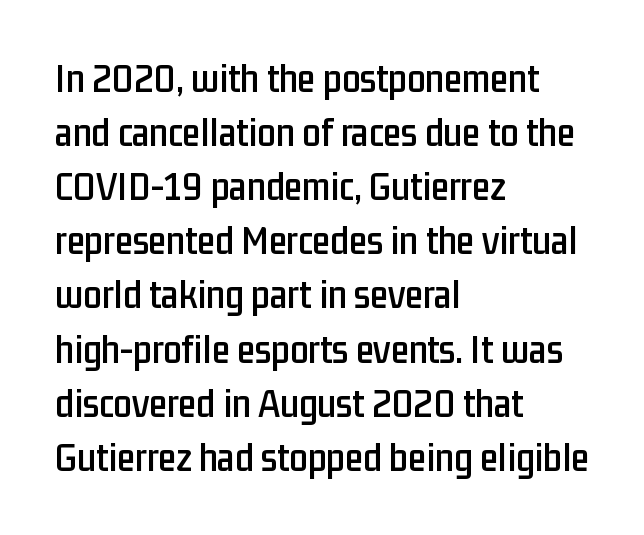
The rendering uses natural spacing where letterforms have individual widths. Reading down the block, your eye returns to a fixed left position each line. Beneath every word, the page is bare. The passage shown is typeset with a sans-serif family. This block has exactly the height ordinary leading produces. Quick note: not italic, upright.
